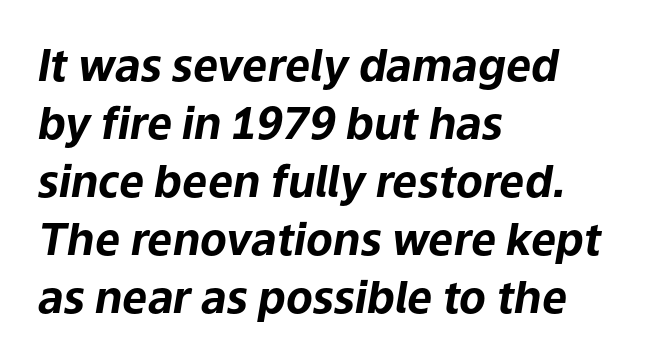
The rag falls on the right side of this text block. This sample has the flowing, uneven cadence of proportional lettering. How would I describe the line gaps? Plain and ordinary. This rendering leaves character spacing at its baseline value. Only glyphs here, with clear space below each row. The letters are bold, with thick, heavy strokes.
